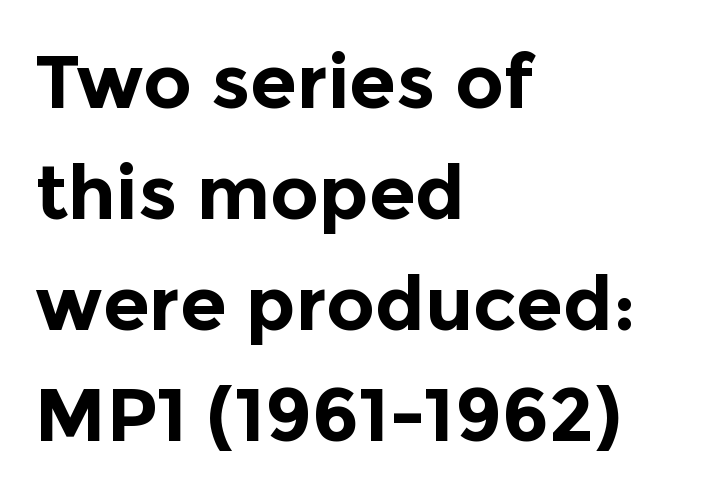
{"serif": "no", "italic": "no", "bold": "yes", "weight": "bold", "width": "normal", "x_height": "medium", "monospaced": "no", "underline": "no", "align": "left", "line_spacing": "normal", "line_spacing_ratio": 1.48, "letter_spacing": "normal", "letter_spacing_em": 0.0, "glyph_px": 75}
